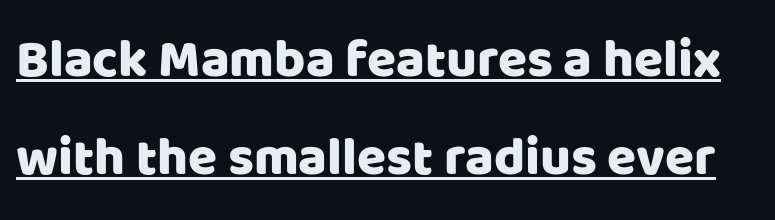
Q: Is the text italic (slanted)? A: No, it is upright.
Q: Is the typeface a serif or a sans-serif typeface? A: Sans-serif.
Q: Is the text underlined? A: Yes.
Q: Is the spacing between letters normal or unusually wide? A: Normal.
Q: Width (condensed, normal, or wide)? A: Normal.
Q: Stroke contrast? A: Low.
Q: x-height? A: Large.
Q: Monospaced? A: No.
